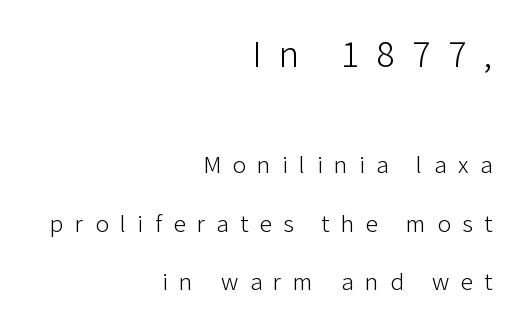
Q: Is the text bold? A: No.
Q: Is the text italic (slanted)? A: No, it is upright.
Q: Is the typeface a serif or a sans-serif typeface? A: Sans-serif.
Q: Is the text underlined? A: No.
Q: How is the paragraph aligned? A: Right-aligned.
Q: Is the spacing between letters normal or unusually wide? A: Unusually wide.
Q: Is the spacing between lines tight, normal or loose? A: Loose.
Q: Which block of text is set in a larger size, the first (top) or the second (bottom)? A: The first (top) one.
Q: Width (condensed, normal, or wide)? A: Normal.
Q: Stroke contrast? A: Low.
Q: x-height? A: Medium.
Q: Monospaced? A: No.
